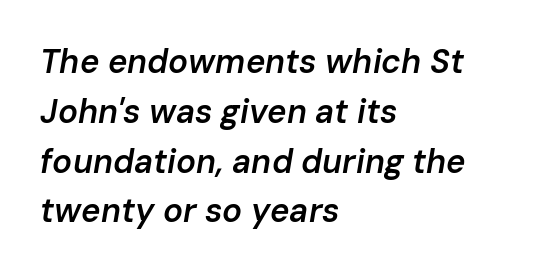
The image shows 33 px semibold type, italic (leaning right); set left-aligned, normal line spacing (1.51x), normal letter spacing, not underlined; low stroke contrast and a medium x-height.
